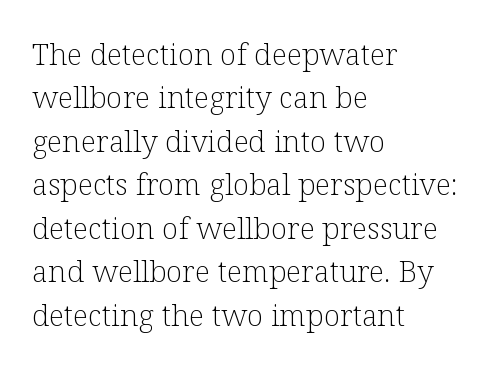
{"serif": "yes", "italic": "no", "bold": "no", "weight": "light", "width": "normal", "stroke_contrast": "low", "x_height": "medium", "monospaced": "no", "underline": "no", "align": "left", "line_spacing": "normal", "line_spacing_ratio": 1.45, "letter_spacing": "normal", "letter_spacing_em": 0.0, "glyph_px": 30}
